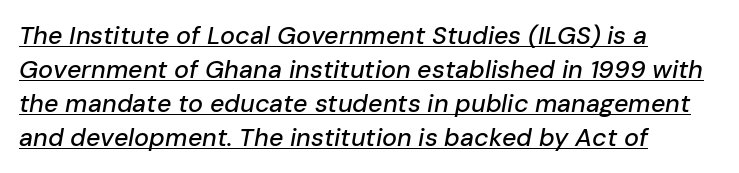
The image shows 25 px text type, italic (leaning right); set left-aligned, normal line spacing (1.36x), normal letter spacing, underlined.
